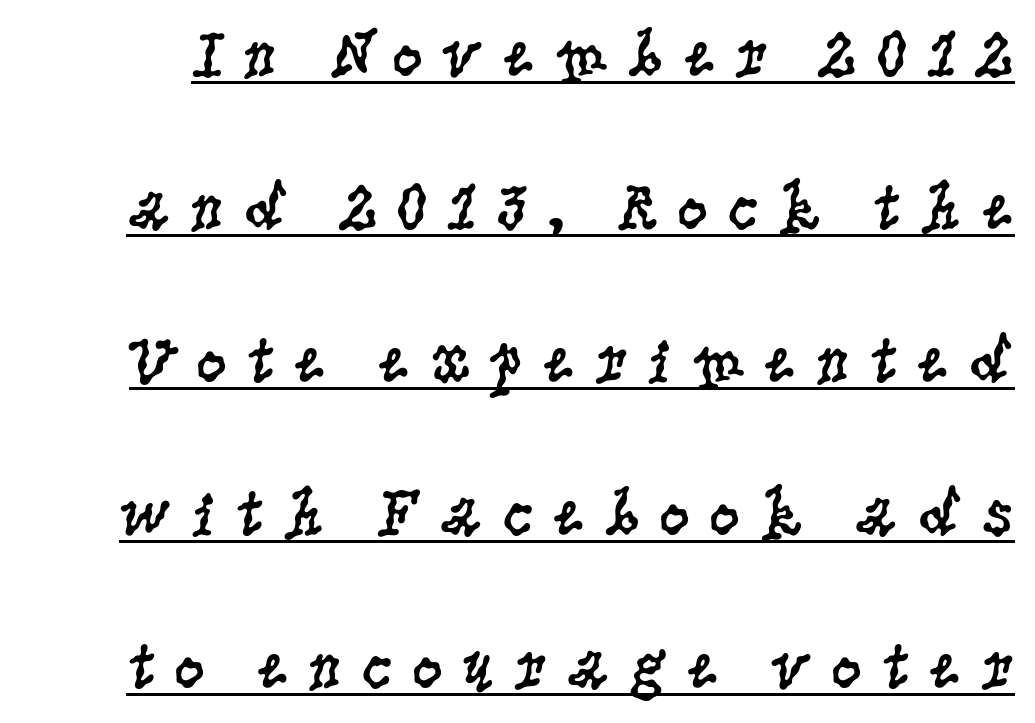
The image shows 68 px regular-weight, condensed serif type; set loose line spacing (2.25x), unusually wide letter spacing (+0.27 em), underlined; low stroke contrast and a large x-height.
